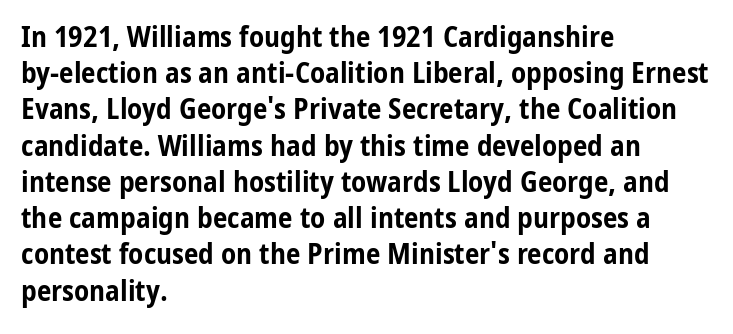
{"serif": "no", "italic": "no", "bold": "yes", "weight": "bold", "width": "condensed", "stroke_contrast": "low", "x_height": "medium", "monospaced": "no", "underline": "no", "align": "left", "line_spacing": "normal", "line_spacing_ratio": 1.25, "letter_spacing": "normal", "letter_spacing_em": 0.0, "glyph_px": 29}
